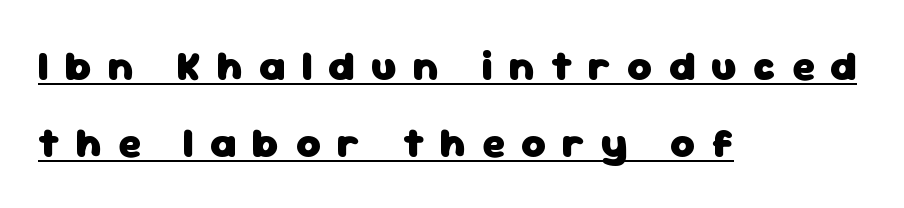
Q: Is the text bold? A: Yes.
Q: Is the text italic (slanted)? A: No, it is upright.
Q: Is the typeface a serif or a sans-serif typeface? A: Sans-serif.
Q: Is the text underlined? A: Yes.
Q: How is the paragraph aligned? A: Left-aligned.
Q: Is the spacing between letters normal or unusually wide? A: Unusually wide.
Q: Width (condensed, normal, or wide)? A: Normal.
Q: Stroke contrast? A: Low.
Q: x-height? A: Medium.
Q: Monospaced? A: No.
